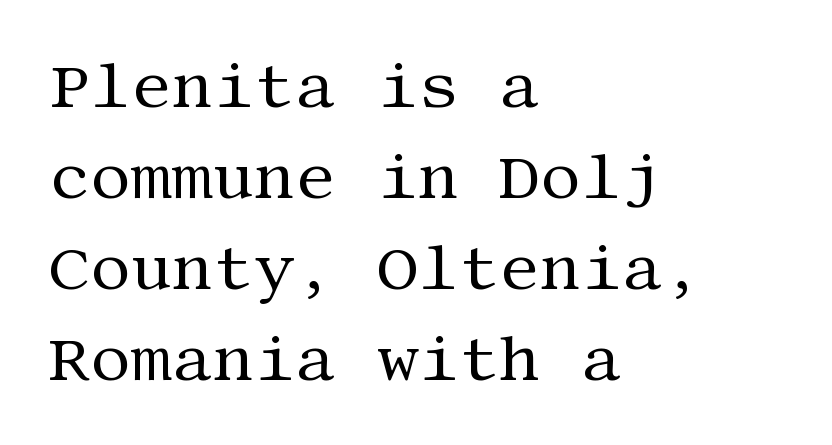
Q: Is the text bold? A: No.
Q: Is the text italic (slanted)? A: No, it is upright.
Q: Is the typeface a serif or a sans-serif typeface? A: Serif.
Q: Is the text underlined? A: No.
Q: How is the paragraph aligned? A: Left-aligned.
Q: Is the spacing between letters normal or unusually wide? A: Normal.
Q: Is the spacing between lines tight, normal or loose? A: Normal.
Q: Width (condensed, normal, or wide)? A: Normal.
Q: Stroke contrast? A: Medium.
Q: x-height? A: Large.
